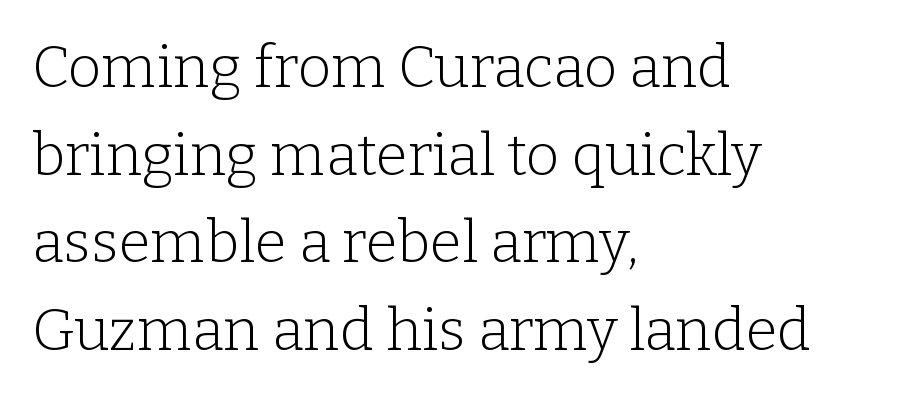
The image shows 58 px light serif type, upright; set left-aligned, normal line spacing (1.51x), normal letter spacing, not underlined; low stroke contrast and a medium x-height.
